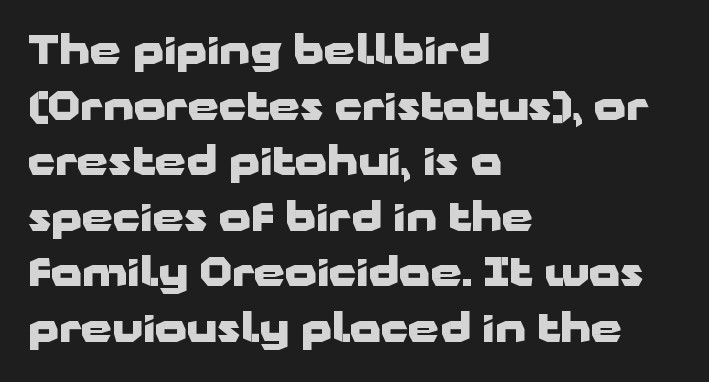
The image shows 40 px heavy, wide sans-serif type, upright; set left-aligned, normal line spacing (1.39x), normal letter spacing, not underlined; low stroke contrast and a medium x-height.
